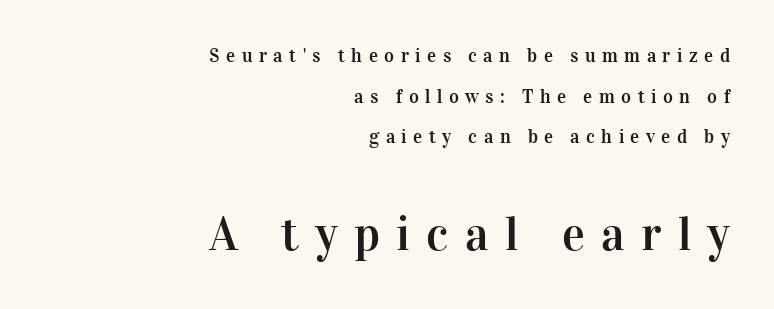
Q: Is the text italic (slanted)? A: No, it is upright.
Q: Is the typeface a serif or a sans-serif typeface? A: Serif.
Q: Is the text underlined? A: No.
Q: How is the paragraph aligned? A: Right-aligned.
Q: Is the spacing between letters normal or unusually wide? A: Unusually wide.
Q: Is the spacing between lines tight, normal or loose? A: Loose.
Q: Which block of text is set in a larger size, the first (top) or the second (bottom)? A: The second (bottom) one.
Q: Width (condensed, normal, or wide)? A: Normal.
Q: Stroke contrast? A: High.
Q: x-height? A: Medium.
Q: Monospaced? A: No.
